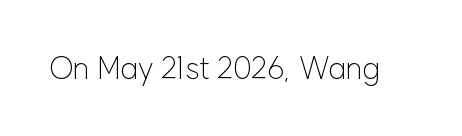
Q: Is the text bold? A: No.
Q: Is the text italic (slanted)? A: No, it is upright.
Q: Is the typeface a serif or a sans-serif typeface? A: Sans-serif.
Q: Is the text underlined? A: No.
Q: Is the spacing between letters normal or unusually wide? A: Normal.
Q: Width (condensed, normal, or wide)? A: Normal.
Q: Stroke contrast? A: Low.
Q: x-height? A: Medium.
Q: Monospaced? A: No.
